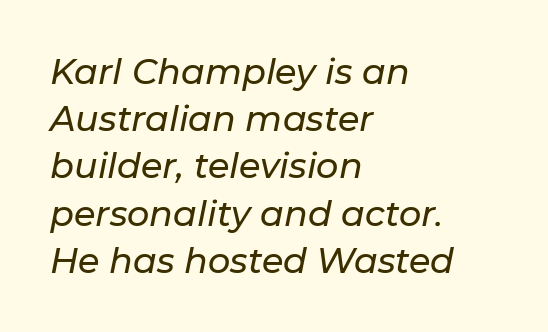
Q: Is the text italic (slanted)? A: Yes, it leans right by about 11 degrees.
Q: Is the text underlined? A: No.
Q: How is the paragraph aligned? A: Left-aligned.
Q: Is the spacing between letters normal or unusually wide? A: Normal.
Q: Is the spacing between lines tight, normal or loose? A: Normal.
Q: Width (condensed, normal, or wide)? A: Normal.
Q: Stroke contrast? A: Low.
Q: x-height? A: Medium.
Q: Monospaced? A: No.
